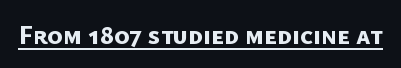
The image shows 26 px bold type; set normal letter spacing, underlined.
